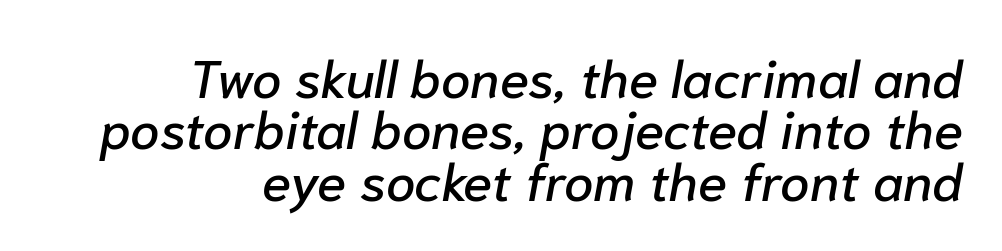
Notice how descenders almost collide with the ascenders below — that's tight leading. All the whitespace from short lines collects on the left. Does extra space separate the letters? No, they use regular spacing. The face used here has a pronounced slope to its letters.
